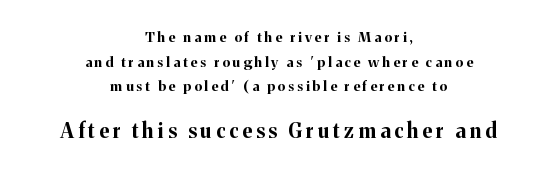
{"italic": "no", "bold": "yes", "underline": "no", "align": "center", "line_spacing_ratio": 1.76, "letter_spacing": "wide", "letter_spacing_em": 0.21, "larger_block": "second", "size_ratio": 1.43, "glyph_px": 20}
